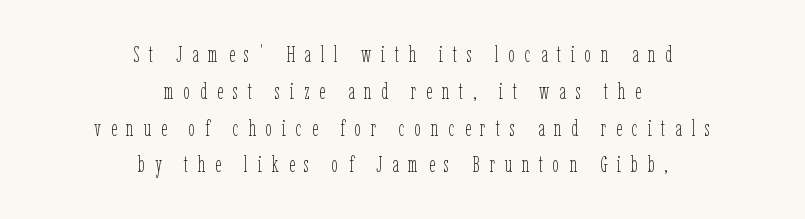
{"italic": "no", "bold": "no", "underline": "no", "align": "center", "line_spacing": "normal", "line_spacing_ratio": 1.6, "letter_spacing": "wide", "letter_spacing_em": 0.43, "glyph_px": 23}
